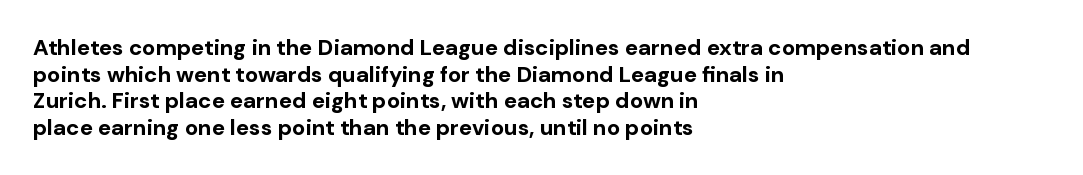
Q: Is the text bold? A: Yes.
Q: Is the text italic (slanted)? A: No, it is upright.
Q: Is the text underlined? A: No.
Q: How is the paragraph aligned? A: Left-aligned.
Q: Is the spacing between letters normal or unusually wide? A: Normal.
